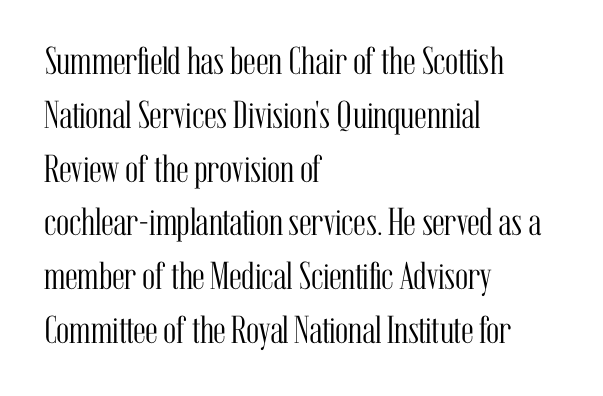
Q: Is the text bold? A: No.
Q: Is the text italic (slanted)? A: No, it is upright.
Q: Is the typeface a serif or a sans-serif typeface? A: Serif.
Q: Is the text underlined? A: No.
Q: How is the paragraph aligned? A: Left-aligned.
Q: Is the spacing between letters normal or unusually wide? A: Normal.
Q: Is the spacing between lines tight, normal or loose? A: Normal.
Q: Width (condensed, normal, or wide)? A: Condensed.
Q: Stroke contrast? A: Medium.
Q: x-height? A: Medium.
Q: Monospaced? A: No.
